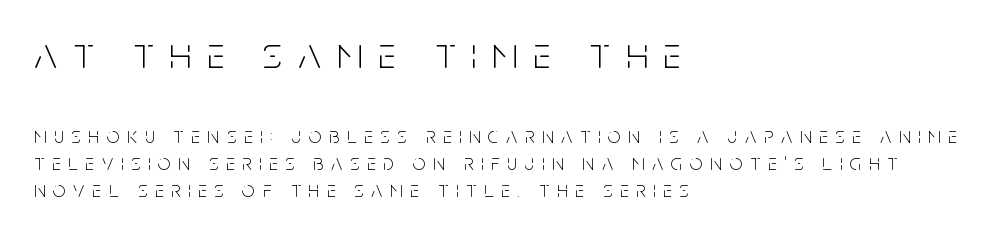
Q: Is the text bold? A: No.
Q: Is the text italic (slanted)? A: No, it is upright.
Q: Is the typeface a serif or a sans-serif typeface? A: Sans-serif.
Q: Is the text underlined? A: No.
Q: How is the paragraph aligned? A: Left-aligned.
Q: Is the spacing between letters normal or unusually wide? A: Unusually wide.
Q: Which block of text is set in a larger size, the first (top) or the second (bottom)? A: The first (top) one.
Q: Width (condensed, normal, or wide)? A: Condensed.
Q: Stroke contrast? A: Low.
Q: x-height? A: Large.
Q: Monospaced? A: No.
